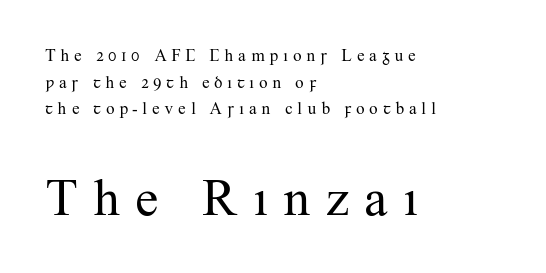
{"serif": "yes", "italic": "no", "bold": "no", "weight": "regular", "width": "normal", "stroke_contrast": "medium", "x_height": "small", "monospaced": "no", "underline": "no", "align": "left", "line_spacing": "normal", "line_spacing_ratio": 1.57, "letter_spacing": "wide", "letter_spacing_em": 0.26, "larger_block": "second", "size_ratio": 3.06, "glyph_px": 52}
